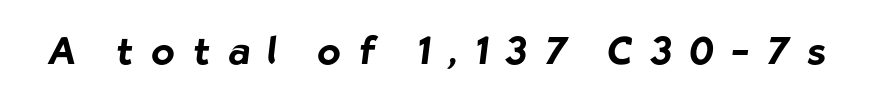
The image shows 38 px bold sans-serif type; set unusually wide letter spacing (+0.47 em), not underlined; low stroke contrast and a medium x-height.
